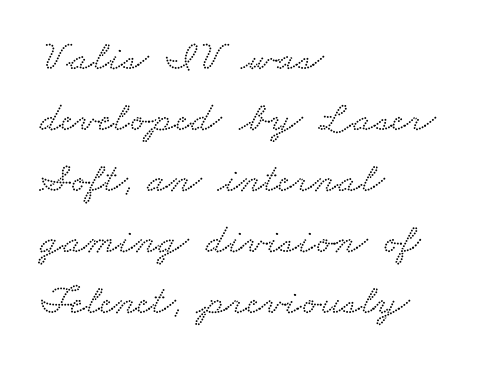
{"width": "wide", "stroke_contrast": "low", "x_height": "small", "monospaced": "no", "underline": "no", "align": "left", "line_spacing": "normal", "line_spacing_ratio": 1.42, "letter_spacing": "normal", "letter_spacing_em": 0.0, "glyph_px": 43}
